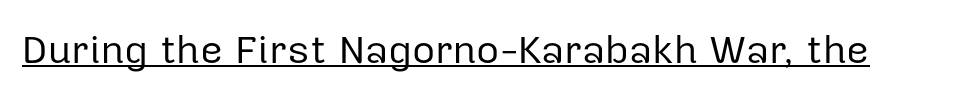
Q: Is the text bold? A: No.
Q: Is the text italic (slanted)? A: No, it is upright.
Q: Is the typeface a serif or a sans-serif typeface? A: Sans-serif.
Q: Is the text underlined? A: Yes.
Q: Is the spacing between letters normal or unusually wide? A: Normal.
Q: Width (condensed, normal, or wide)? A: Normal.
Q: Stroke contrast? A: Low.
Q: x-height? A: Medium.
Q: Monospaced? A: No.
